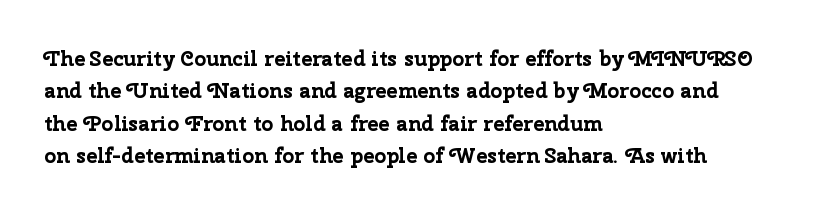
Q: Is the text bold? A: Yes.
Q: Is the text italic (slanted)? A: No, it is upright.
Q: Is the text underlined? A: No.
Q: How is the paragraph aligned? A: Left-aligned.
Q: Is the spacing between letters normal or unusually wide? A: Normal.
Q: Is the spacing between lines tight, normal or loose? A: Normal.
